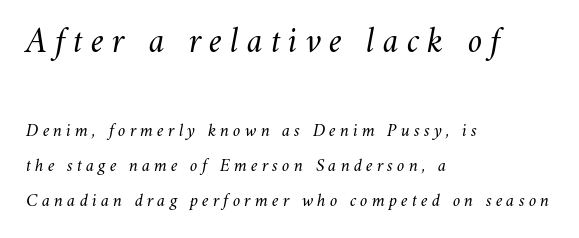
Q: Is the text bold? A: No.
Q: Is the text italic (slanted)? A: Yes, it leans right by about 11 degrees.
Q: Is the text underlined? A: No.
Q: How is the paragraph aligned? A: Left-aligned.
Q: Is the spacing between letters normal or unusually wide? A: Unusually wide.
Q: Is the spacing between lines tight, normal or loose? A: Loose.
Q: Which block of text is set in a larger size, the first (top) or the second (bottom)? A: The first (top) one.
Q: Width (condensed, normal, or wide)? A: Normal.
Q: Stroke contrast? A: Medium.
Q: x-height? A: Small.
Q: Monospaced? A: No.
